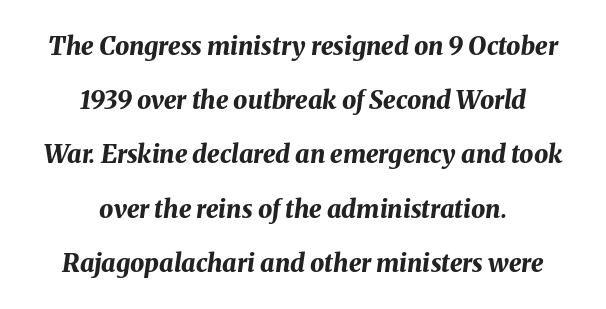
The image shows 25 px bold type, italic (leaning right); set centered, loose line spacing (2.17x), normal letter spacing, not underlined.
